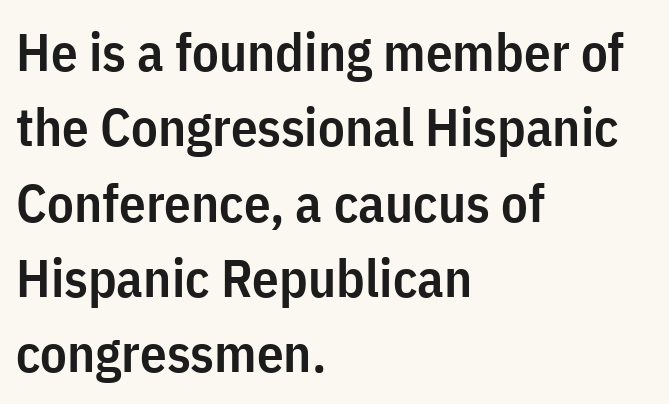
Q: Is the text bold? A: Semi-bold.
Q: Is the text italic (slanted)? A: No, it is upright.
Q: Is the typeface a serif or a sans-serif typeface? A: Sans-serif.
Q: Is the text underlined? A: No.
Q: How is the paragraph aligned? A: Left-aligned.
Q: Is the spacing between letters normal or unusually wide? A: Normal.
Q: Is the spacing between lines tight, normal or loose? A: Normal.
Q: Width (condensed, normal, or wide)? A: Condensed.
Q: Stroke contrast? A: Low.
Q: x-height? A: Medium.
Q: Monospaced? A: No.
